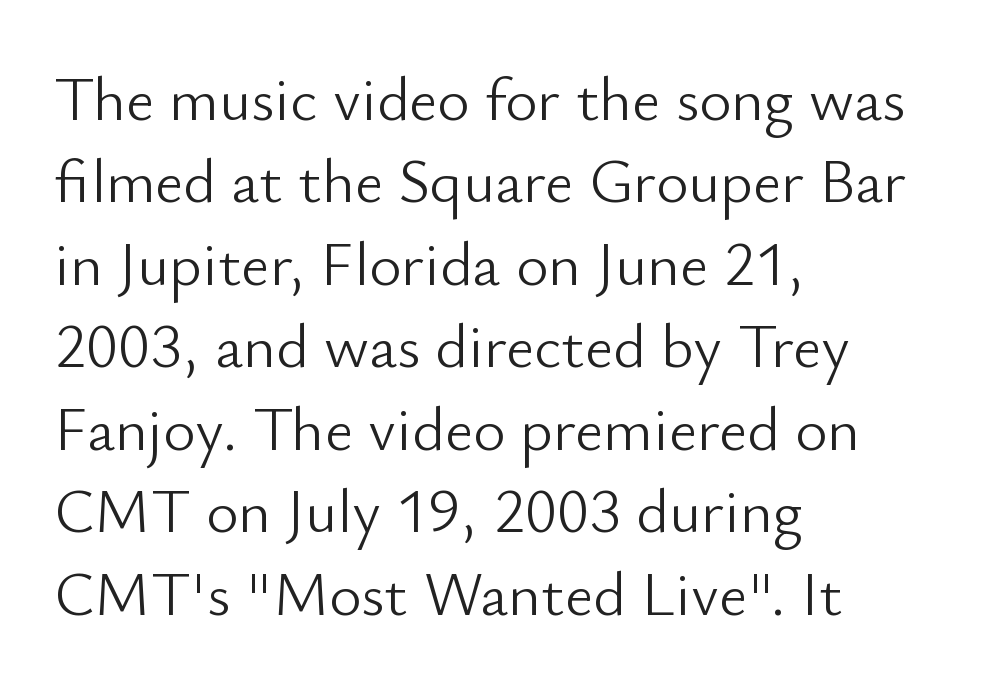
{"serif": "no", "italic": "no", "bold": "no", "weight": "light", "width": "normal", "stroke_contrast": "low", "x_height": "small", "monospaced": "no", "underline": "no", "align": "left", "line_spacing": "normal", "line_spacing_ratio": 1.33, "letter_spacing": "normal", "letter_spacing_em": 0.0, "glyph_px": 62}
